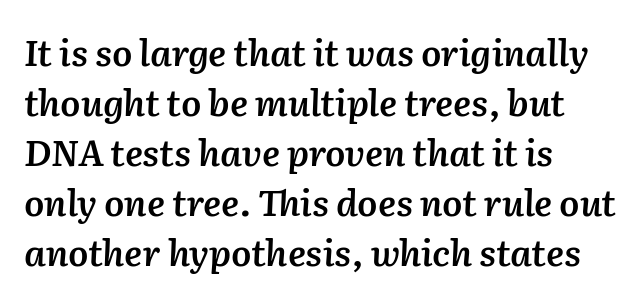
The image shows 36 px semibold type, italic (leaning right); set left-aligned, normal line spacing (1.39x), normal letter spacing, not underlined; medium stroke contrast and a medium x-height.
